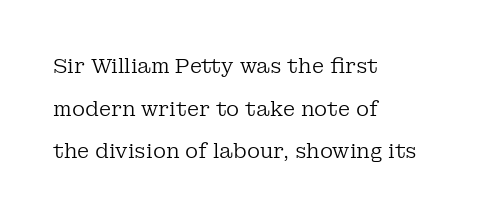
The image shows 20 px text type, upright; set left-aligned, loose line spacing (2.13x), normal letter spacing, not underlined.
